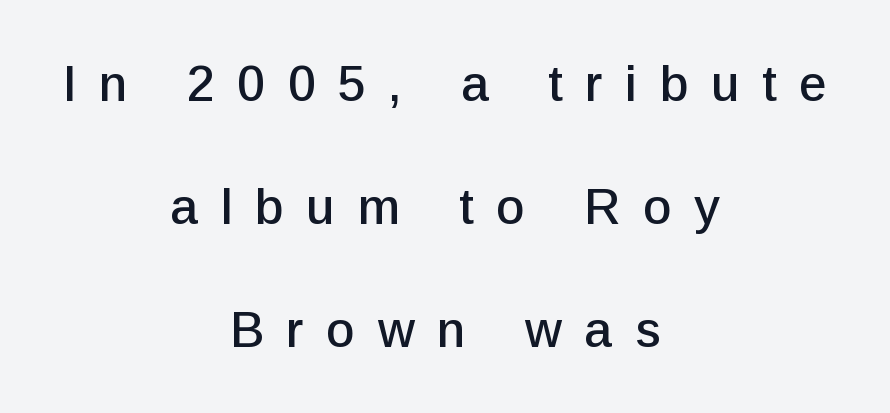
The image shows 50 px sans-serif type, upright; set centered, loose line spacing (2.46x), unusually wide letter spacing (+0.45 em), not underlined; low stroke contrast and a medium x-height.
